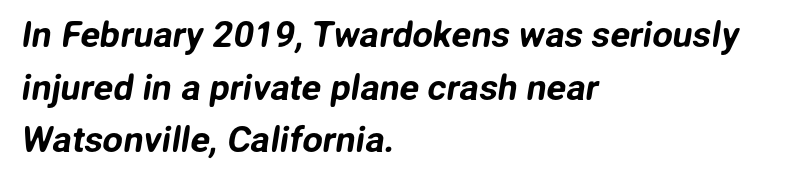
Compared with typical body copy, the letter spacing here is the same. Think of a printed novel: that variable character pitch is what you see here. In CSS terms this would be text-align: left. Honestly, there is no underline to notice here at all. Look at the bottom of the vertical strokes: they stop flat, with no serifs. Rows of type keep a routine distance in the vertical direction.
